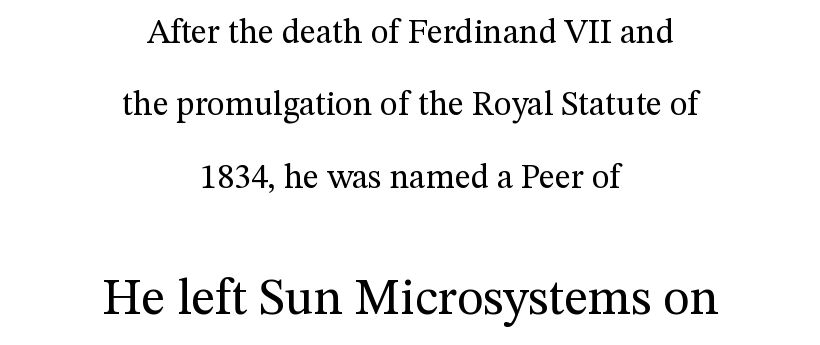
{"serif": "yes", "italic": "no", "bold": "no", "weight": "regular", "width": "normal", "stroke_contrast": "medium", "x_height": "medium", "monospaced": "no", "underline": "no", "align": "center", "line_spacing": "loose", "line_spacing_ratio": 2.13, "letter_spacing": "normal", "letter_spacing_em": 0.0, "larger_block": "second", "size_ratio": 1.5, "glyph_px": 51}
